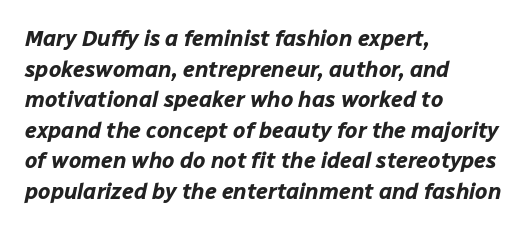
Baseline-to-baseline distance is the conventional proportion of letter height. The rag falls on the right side of this text block. Compared with typical body copy, the letter spacing here is the same. Bare-footed words on every line. Every character sits at an angle, as italics do.
